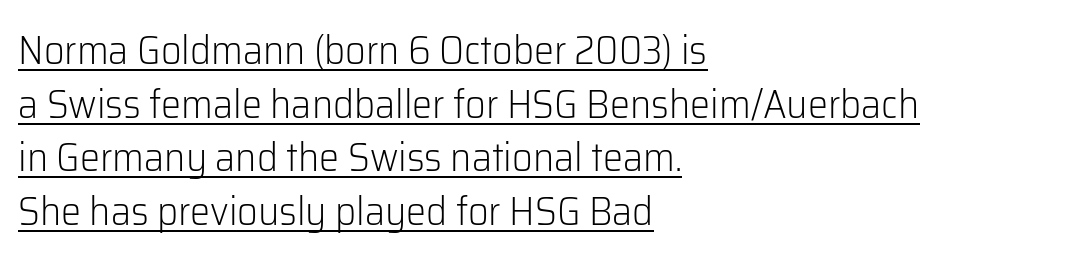
The image shows 40 px light sans-serif type, upright; set left-aligned, normal line spacing (1.34x), normal letter spacing, underlined; low stroke contrast and a medium x-height.
